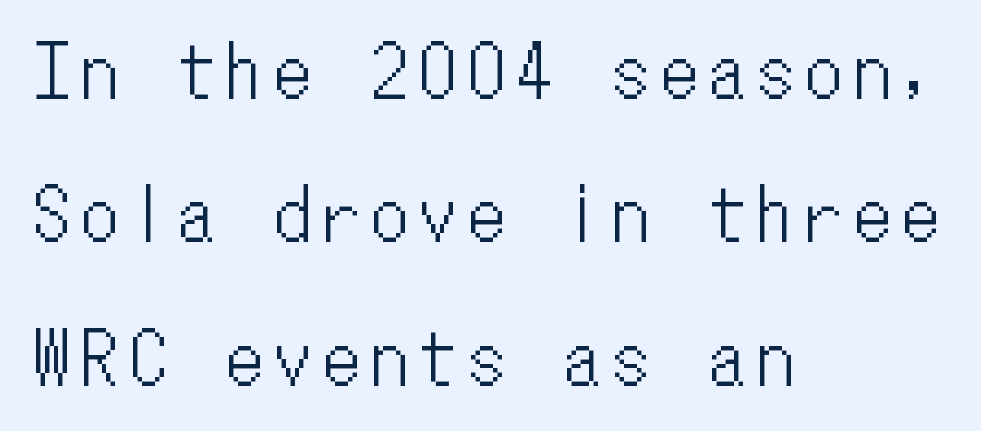
The image shows 71 px condensed type, upright, monospaced; set left-aligned, loose line spacing (2.02x), not underlined; low stroke contrast and a medium x-height.
